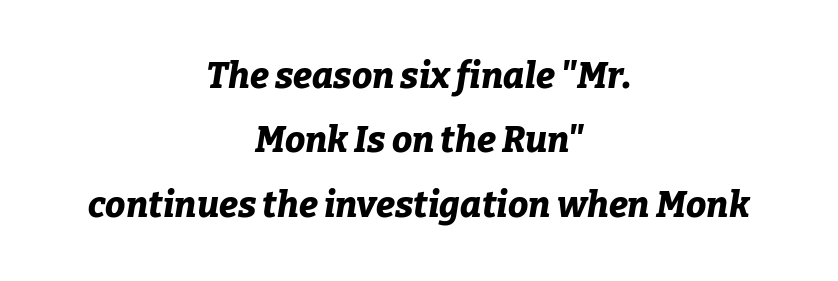
Q: Is the text bold? A: Yes.
Q: Is the text italic (slanted)? A: Yes, it leans right by about 9 degrees.
Q: Is the text underlined? A: No.
Q: How is the paragraph aligned? A: Centered.
Q: Is the spacing between letters normal or unusually wide? A: Normal.
Q: Width (condensed, normal, or wide)? A: Normal.
Q: Stroke contrast? A: Low.
Q: x-height? A: Medium.
Q: Monospaced? A: No.
